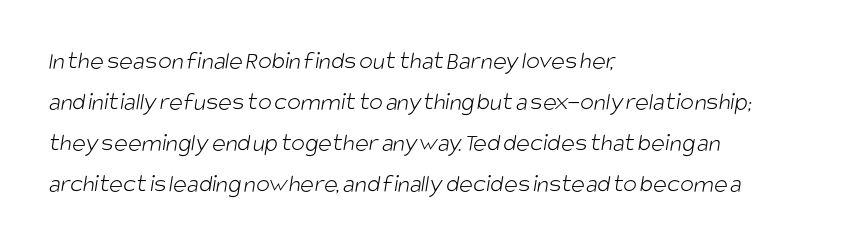
The image shows 26 px text type; set left-aligned, normal line spacing (1.58x), normal letter spacing, not underlined.
